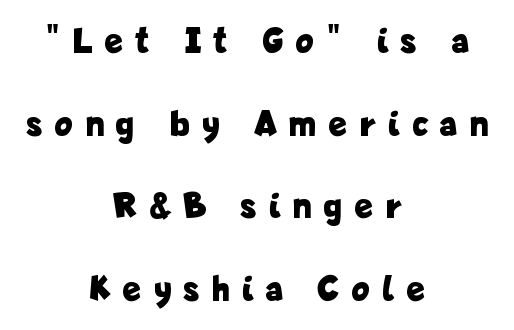
Q: Is the text bold? A: Yes.
Q: Is the text italic (slanted)? A: No, it is upright.
Q: Is the typeface a serif or a sans-serif typeface? A: Sans-serif.
Q: Is the text underlined? A: No.
Q: How is the paragraph aligned? A: Centered.
Q: Is the spacing between letters normal or unusually wide? A: Unusually wide.
Q: Is the spacing between lines tight, normal or loose? A: Loose.
Q: Width (condensed, normal, or wide)? A: Condensed.
Q: Stroke contrast? A: Low.
Q: x-height? A: Medium.
Q: Monospaced? A: No.
